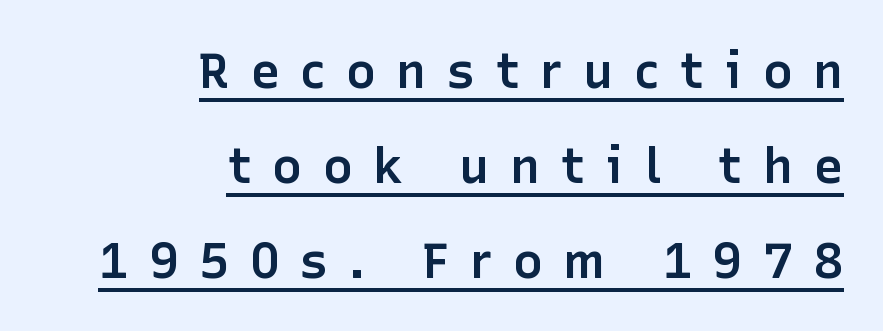
The image shows 50 px semibold sans-serif type, upright; set right-aligned, loose line spacing (1.9x), unusually wide letter spacing (+0.41 em), underlined; low stroke contrast and a medium x-height.
